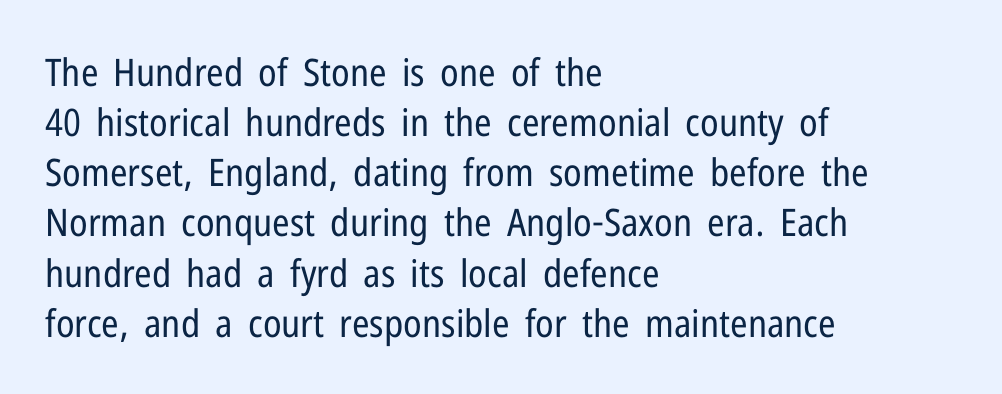
{"serif": "no", "italic": "no", "bold": "no", "weight": "regular", "width": "condensed", "stroke_contrast": "low", "x_height": "medium", "monospaced": "no", "underline": "no", "align": "left", "line_spacing": "normal", "line_spacing_ratio": 1.32, "letter_spacing": "normal", "letter_spacing_em": 0.0, "glyph_px": 38}
